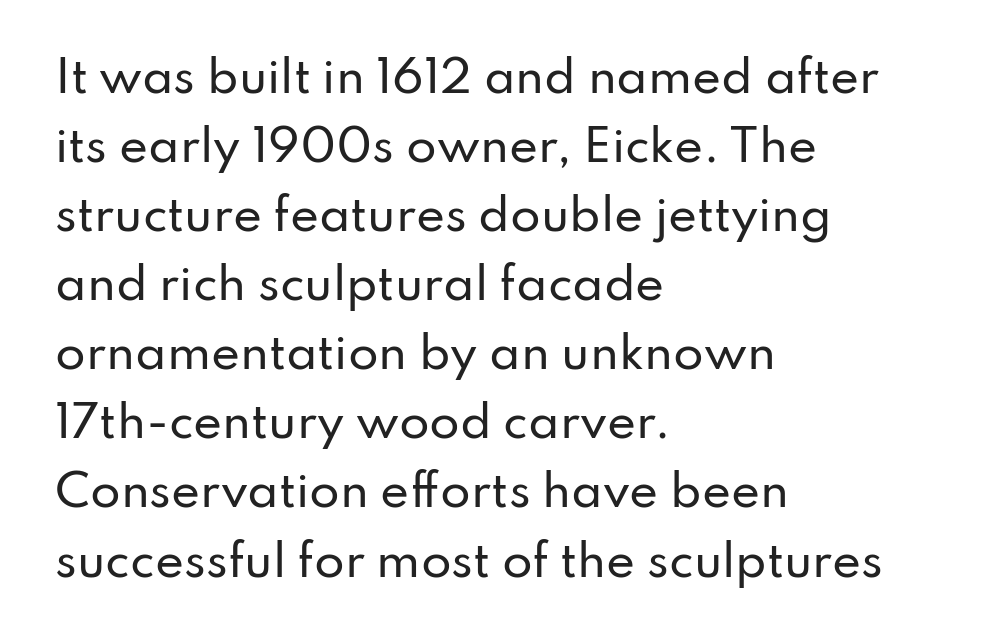
The image shows 44 px sans-serif type, upright; set left-aligned, normal line spacing (1.57x), normal letter spacing, not underlined; low stroke contrast and a small x-height.
